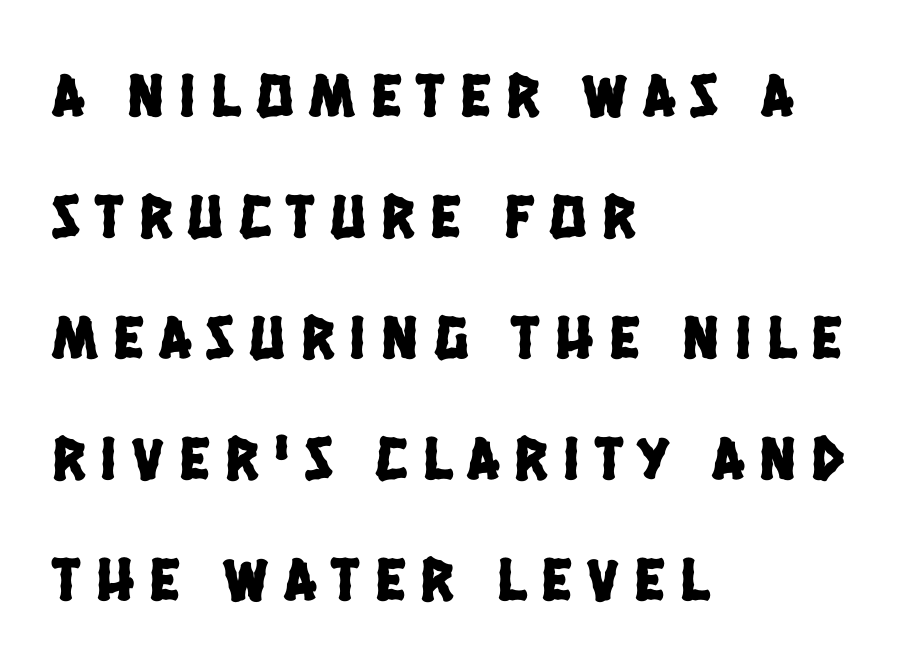
The image shows 62 px condensed sans-serif type; set left-aligned, loose line spacing (1.95x), unusually wide letter spacing (+0.25 em), not underlined; low stroke contrast and a large x-height.
